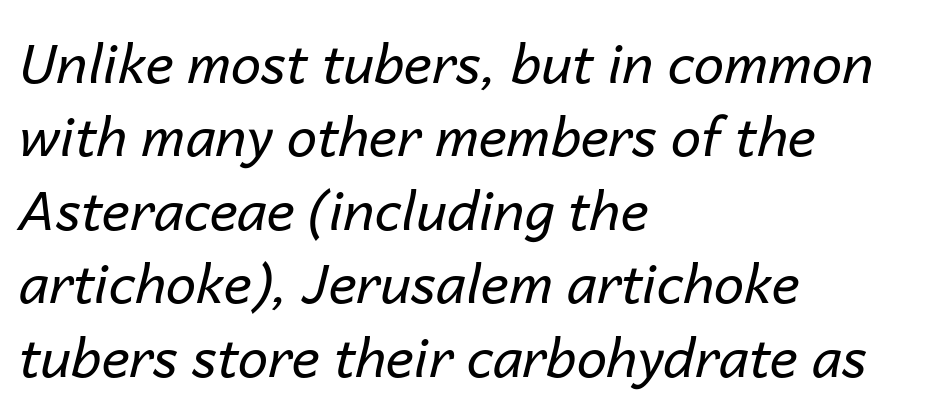
{"italic": "yes", "lean": "right", "slant_degrees": 14, "bold": "no", "weight": "regular", "width": "normal", "stroke_contrast": "low", "x_height": "medium", "monospaced": "no", "underline": "no", "align": "left", "line_spacing": "normal", "line_spacing_ratio": 1.36, "letter_spacing": "normal", "letter_spacing_em": 0.0, "glyph_px": 54}
